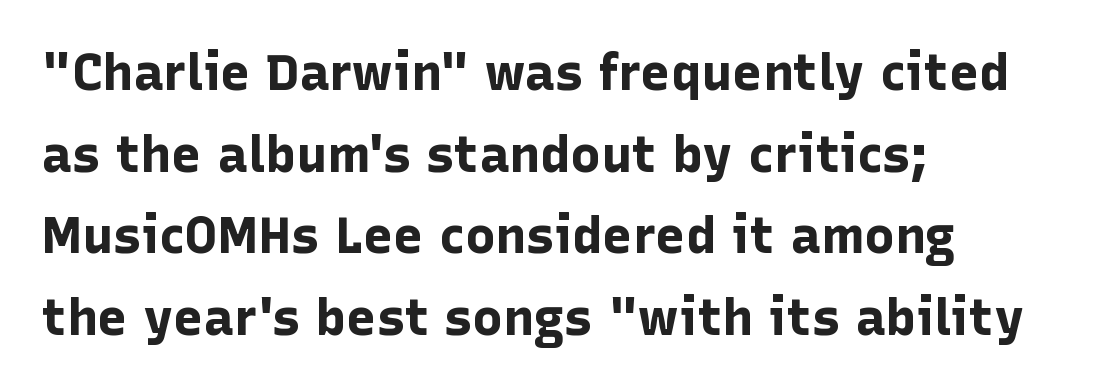
No extra tracking has been applied to these lines. The passage shown is emphatically bold. Note the varied advance widths — an 'i' is clearly narrower than an 'm'. Horizontal alignment here is leftward, the default for most running prose.
